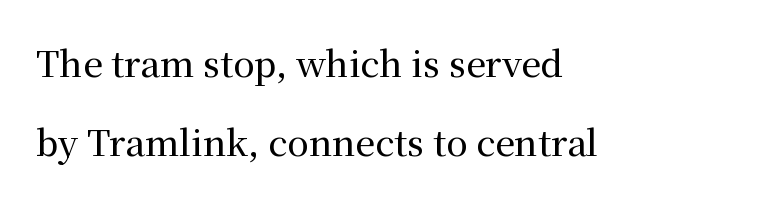
Q: Is the text italic (slanted)? A: No, it is upright.
Q: Is the typeface a serif or a sans-serif typeface? A: Serif.
Q: Is the text underlined? A: No.
Q: How is the paragraph aligned? A: Left-aligned.
Q: Is the spacing between letters normal or unusually wide? A: Normal.
Q: Is the spacing between lines tight, normal or loose? A: Loose.
Q: Width (condensed, normal, or wide)? A: Normal.
Q: Stroke contrast? A: Medium.
Q: x-height? A: Medium.
Q: Monospaced? A: No.
